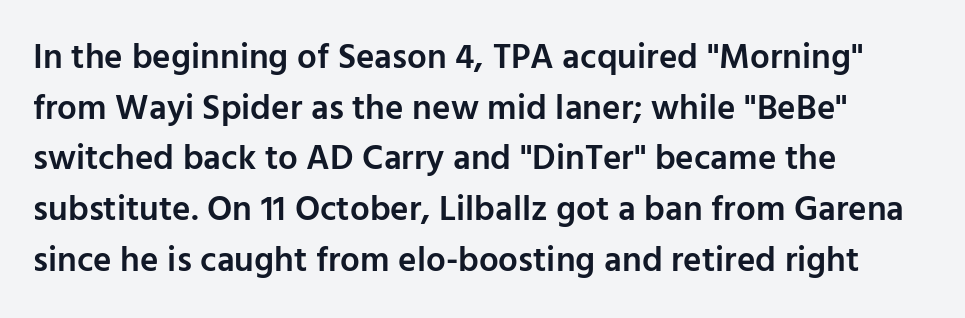
Q: Is the text bold? A: Semi-bold.
Q: Is the text italic (slanted)? A: No, it is upright.
Q: Is the typeface a serif or a sans-serif typeface? A: Sans-serif.
Q: Is the text underlined? A: No.
Q: How is the paragraph aligned? A: Left-aligned.
Q: Is the spacing between letters normal or unusually wide? A: Normal.
Q: Is the spacing between lines tight, normal or loose? A: Normal.
Q: Width (condensed, normal, or wide)? A: Normal.
Q: Stroke contrast? A: Low.
Q: x-height? A: Medium.
Q: Monospaced? A: No.
